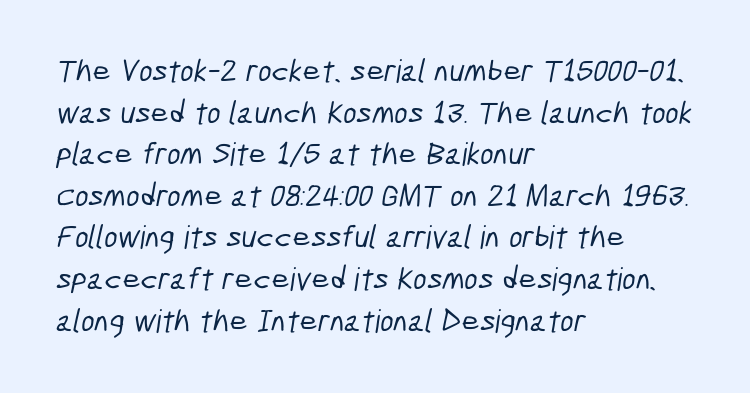
The image shows 32 px condensed sans-serif type; set left-aligned, normal line spacing (1.3x), normal letter spacing, not underlined; low stroke contrast and a medium x-height.
